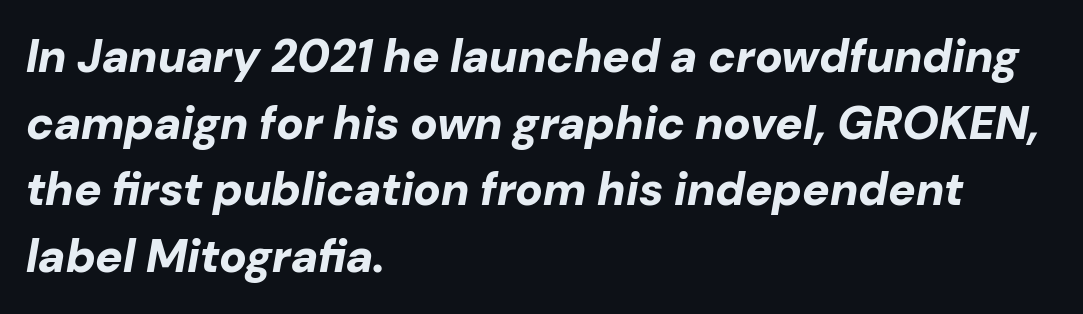
Q: Is the text bold? A: Yes.
Q: Is the text italic (slanted)? A: Yes, it leans right by about 10 degrees.
Q: Is the text underlined? A: No.
Q: How is the paragraph aligned? A: Left-aligned.
Q: Is the spacing between letters normal or unusually wide? A: Normal.
Q: Is the spacing between lines tight, normal or loose? A: Normal.
Q: Width (condensed, normal, or wide)? A: Normal.
Q: Stroke contrast? A: Low.
Q: x-height? A: Medium.
Q: Monospaced? A: No.
